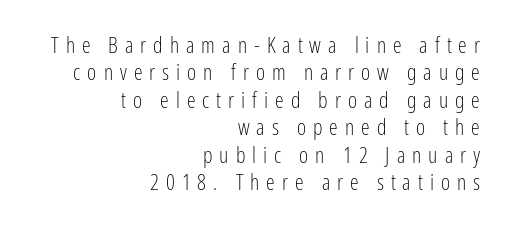
The image shows 22 px text type, upright; set right-aligned, normal line spacing (1.25x), unusually wide letter spacing (+0.32 em), not underlined.
